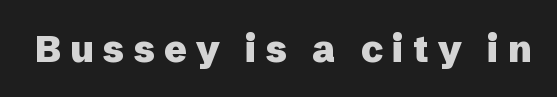
These lines are composed in type without serifs. Do the characters align in a grid? No, the font is proportional. Rule under the text: the space is simply empty. A full-strength bold gives these letters their thick strokes. Notice how the stems are strictly vertical — no italics here. Does extra space separate the letters? Yes, quite a lot of it.
